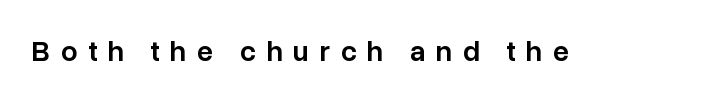
Q: Is the text bold? A: Semi-bold.
Q: Is the text italic (slanted)? A: No, it is upright.
Q: Is the typeface a serif or a sans-serif typeface? A: Sans-serif.
Q: Is the text underlined? A: No.
Q: Is the spacing between letters normal or unusually wide? A: Unusually wide.
Q: Width (condensed, normal, or wide)? A: Normal.
Q: Stroke contrast? A: Low.
Q: x-height? A: Medium.
Q: Monospaced? A: No.
